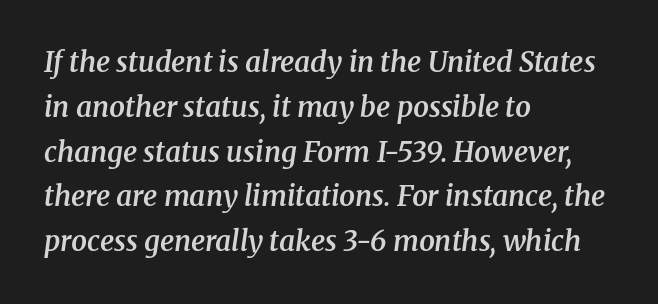
The sample has been set in demibold, a notch under bold. In CSS terms this would be text-align: left. No word sits above an underline. A normal amount of white space separates one row of letters from the next.
